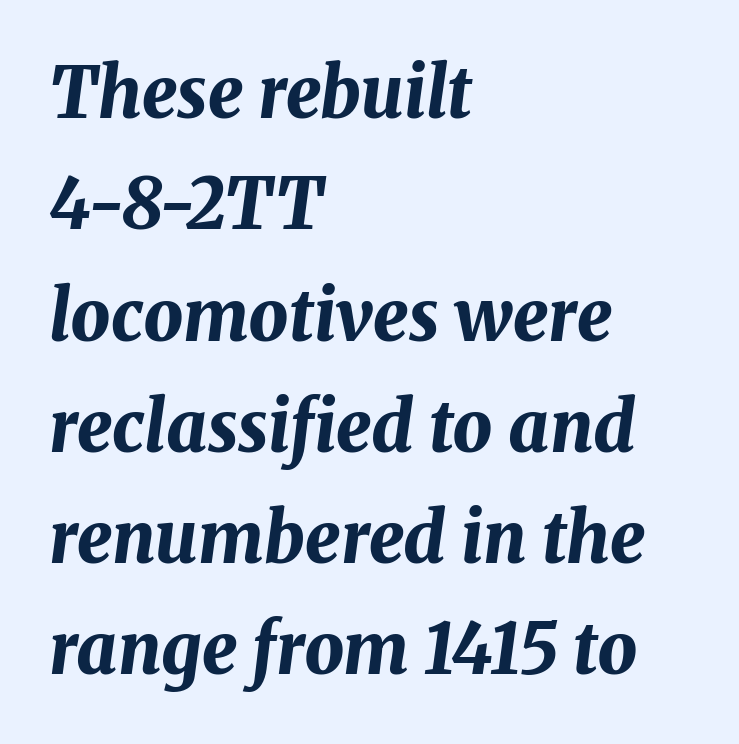
{"italic": "yes", "lean": "right", "slant_degrees": 8, "bold": "yes", "weight": "bold", "width": "normal", "stroke_contrast": "medium", "x_height": "medium", "monospaced": "no", "underline": "no", "align": "left", "line_spacing": "normal", "line_spacing_ratio": 1.59, "letter_spacing": "normal", "letter_spacing_em": 0.0, "glyph_px": 70}
